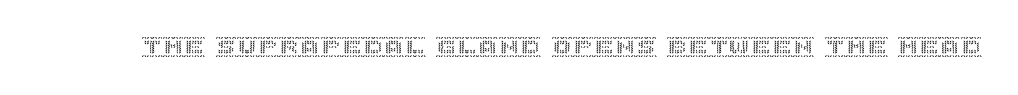
Q: Is the text italic (slanted)? A: No, it is upright.
Q: Is the text underlined? A: No.
Q: Is the spacing between letters normal or unusually wide? A: Normal.
